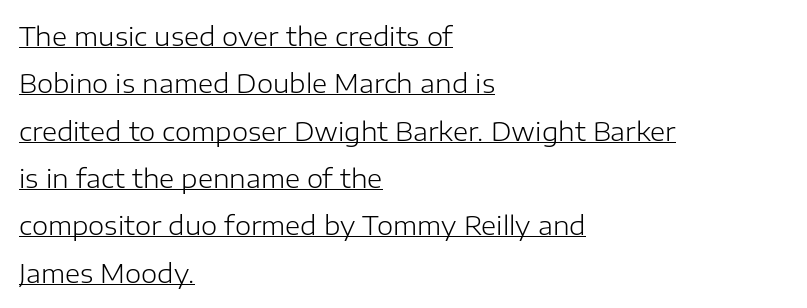
Like a heading marked for emphasis, these lines bear an underscore. These lines are set flush left with a ragged right edge. In terms of letterspacing, this is plain default setting. It's the straight-up-and-down kind of type. The letters look calm and open, with moderate or lighter stems.
